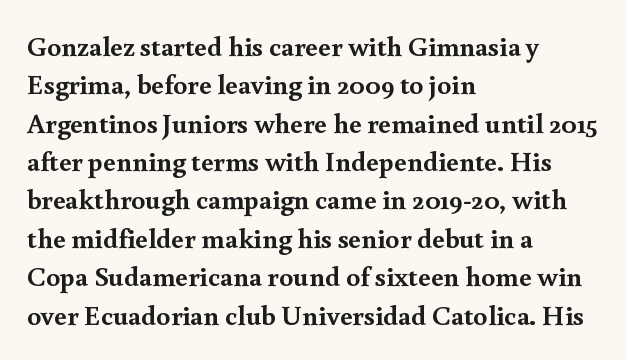
Q: Is the text bold? A: Yes.
Q: Is the text italic (slanted)? A: No, it is upright.
Q: Is the typeface a serif or a sans-serif typeface? A: Serif.
Q: Is the text underlined? A: No.
Q: How is the paragraph aligned? A: Left-aligned.
Q: Is the spacing between letters normal or unusually wide? A: Normal.
Q: Is the spacing between lines tight, normal or loose? A: Normal.
Q: Width (condensed, normal, or wide)? A: Normal.
Q: x-height? A: Small.
Q: Monospaced? A: No.
